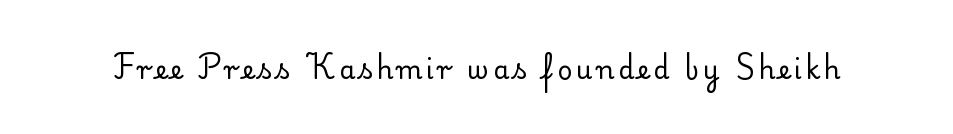
Q: Is the text bold? A: No.
Q: Is the text italic (slanted)? A: No, it is upright.
Q: Is the text underlined? A: No.
